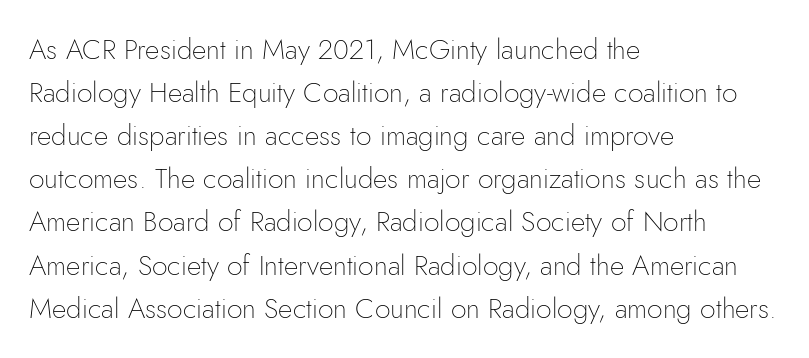
The image shows 28 px thin sans-serif type, upright; set left-aligned, normal line spacing (1.54x), normal letter spacing, not underlined; low stroke contrast and a small x-height.
